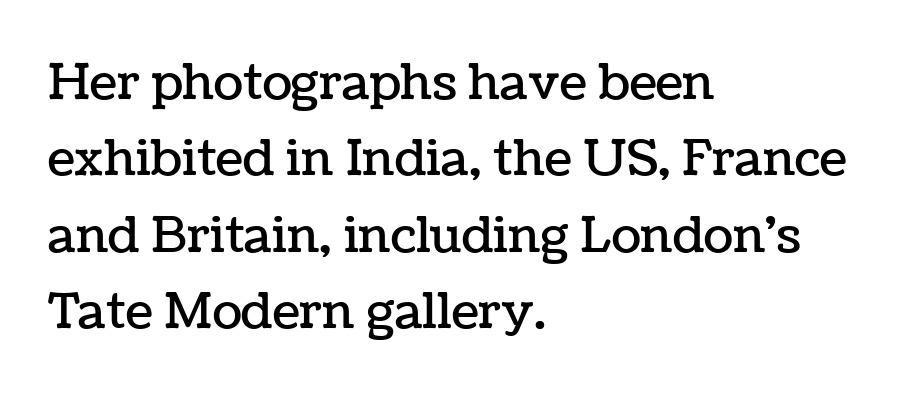
{"italic": "no", "width": "normal", "stroke_contrast": "low", "x_height": "medium", "monospaced": "no", "underline": "no", "align": "left", "line_spacing": "normal", "line_spacing_ratio": 1.56, "letter_spacing": "normal", "letter_spacing_em": 0.0, "glyph_px": 49}
